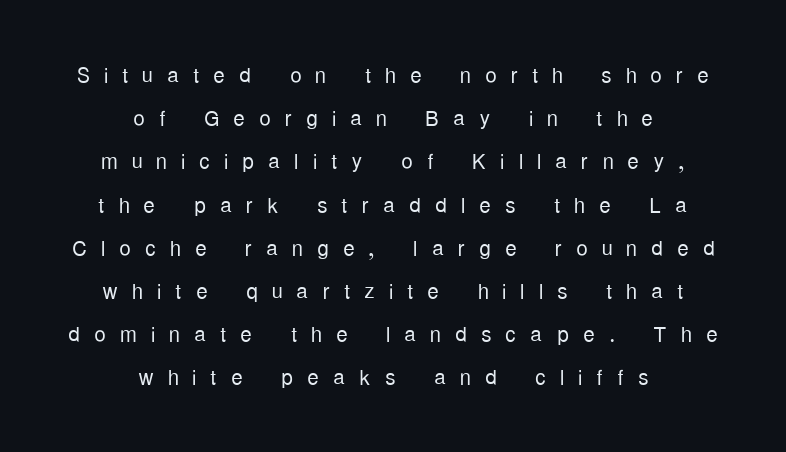
Regarding serifs, this sample does without them. In terms of leading, this rendering sits right in the middle. Unmarked baselines from the first word to the last. The gaps between neighbouring characters are conspicuously large.
